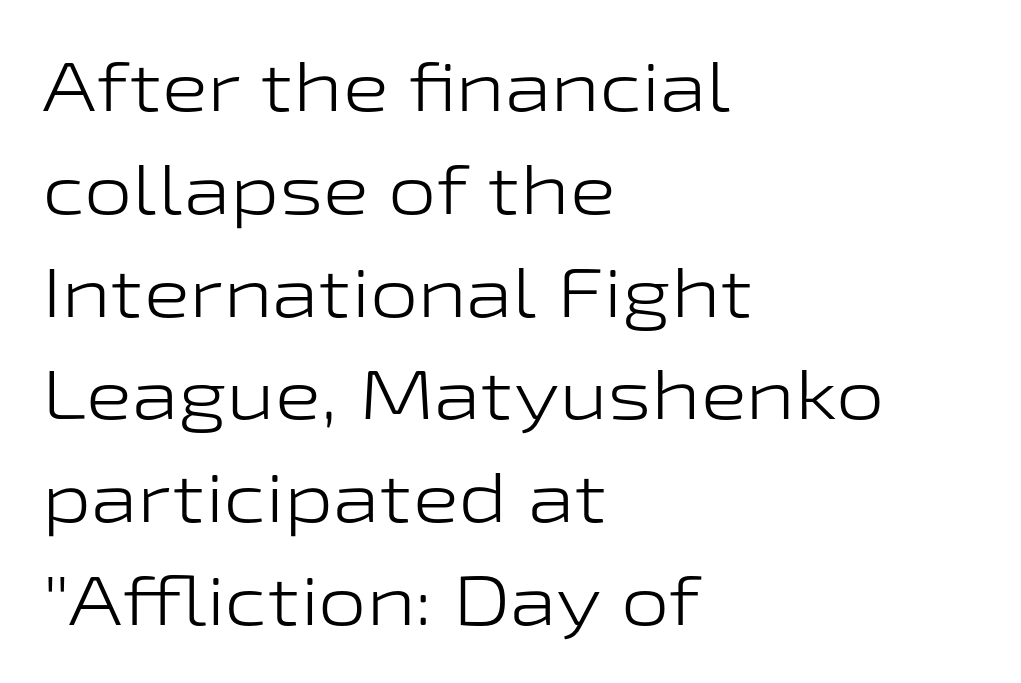
{"serif": "no", "italic": "no", "bold": "no", "weight": "light", "width": "wide", "stroke_contrast": "low", "x_height": "medium", "monospaced": "no", "underline": "no", "align": "left", "line_spacing": "normal", "line_spacing_ratio": 1.49, "letter_spacing": "normal", "letter_spacing_em": 0.0, "glyph_px": 69}
